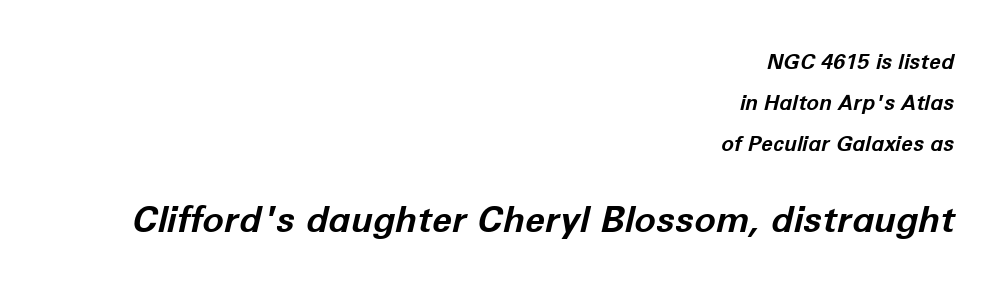
{"italic": "yes", "lean": "right", "slant_degrees": 12, "bold": "yes", "weight": "bold", "width": "normal", "stroke_contrast": "low", "x_height": "medium", "monospaced": "no", "underline": "no", "align": "right", "line_spacing": "loose", "line_spacing_ratio": 1.95, "letter_spacing": "normal", "letter_spacing_em": 0.0, "larger_block": "second", "size_ratio": 1.71, "glyph_px": 36}
